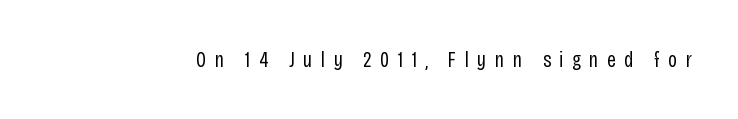
How are the letters spaced? Widely, with obvious added tracking. The letters stand straight up with perfectly vertical stems. The cut favours lightness, reaching ordinary text weight at its darkest. Decoration check: the copy has no underline.
